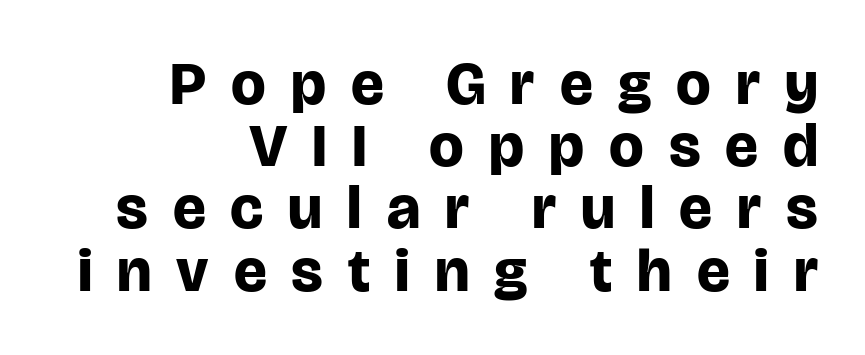
{"serif": "no", "italic": "no", "bold": "yes", "weight": "bold", "width": "normal", "stroke_contrast": "low", "x_height": "large", "monospaced": "no", "underline": "no", "align": "right", "line_spacing": "tight", "line_spacing_ratio": 1.02, "letter_spacing": "wide", "letter_spacing_em": 0.41, "glyph_px": 61}
